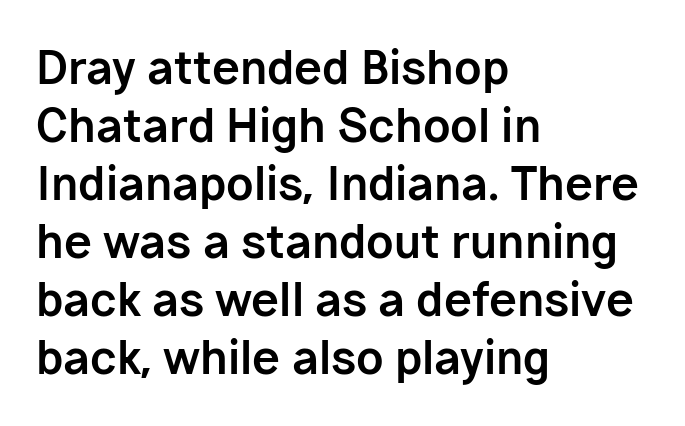
{"serif": "no", "italic": "no", "bold": "yes", "weight": "bold", "width": "normal", "stroke_contrast": "low", "x_height": "medium", "monospaced": "no", "underline": "no", "align": "left", "line_spacing": "normal", "line_spacing_ratio": 1.29, "letter_spacing": "normal", "letter_spacing_em": 0.0, "glyph_px": 45}
